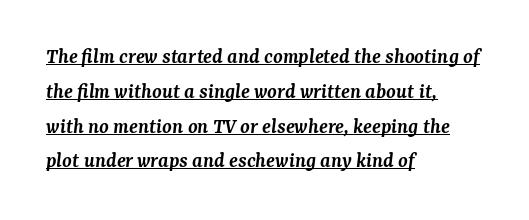
Standard letterfit; no display-style spreading of the glyphs. Leading: standard. Has an underline been added? It has. If you drew a line through each stem, it would be angled.
